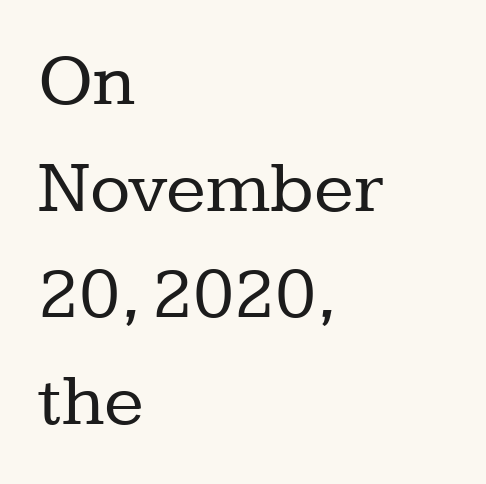
Is the letter spacing exaggerated? No — it looks like the ordinary default. Counters stay open thanks to moderate or lighter strokes. Designer's note — italics off, roman on. Is this a sans? No — the strokes have serifs. Looks like regular typesetting: each glyph gets only the width it needs.
